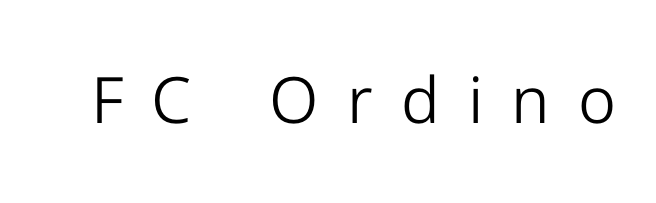
Underlining? Definitely not there. Here the designer chose a conventional face with non-uniform glyph widths. It's the straight-up-and-down kind of type. Honestly, the letter spacing is so wide it's the main thing you notice. What kind of face is this? One without serifs — a sans.
